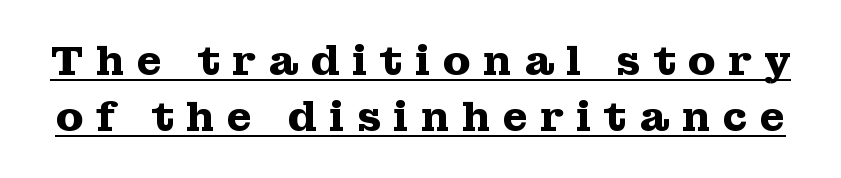
In terms of weight, the rendering is a true, heavy bold. In terms of leading, this rendering sits right in the middle. Descenders here cross a horizontal rule under the line. The glyphs in this specimen are seriffed. Looks like regular typesetting: each glyph gets only the width it needs. A typesetter would call this heavily tracked-out type.
